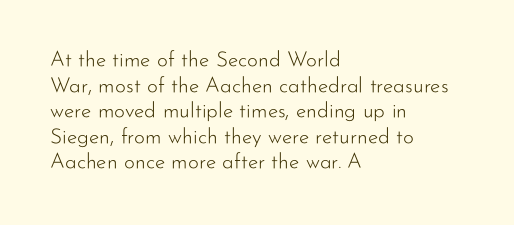
{"italic": "no", "bold": "no", "underline": "no", "align": "left", "line_spacing_ratio": 1.22, "letter_spacing": "normal", "letter_spacing_em": 0.0, "glyph_px": 21}
